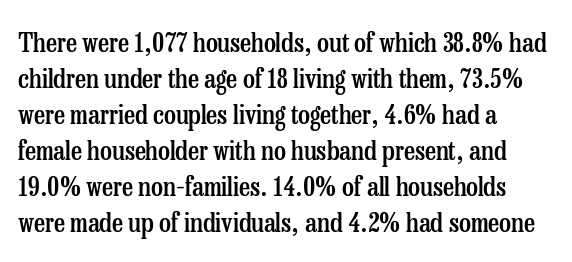
Q: Is the text bold? A: Semi-bold.
Q: Is the text italic (slanted)? A: No, it is upright.
Q: Is the text underlined? A: No.
Q: How is the paragraph aligned? A: Left-aligned.
Q: Is the spacing between letters normal or unusually wide? A: Normal.
Q: Is the spacing between lines tight, normal or loose? A: Normal.
